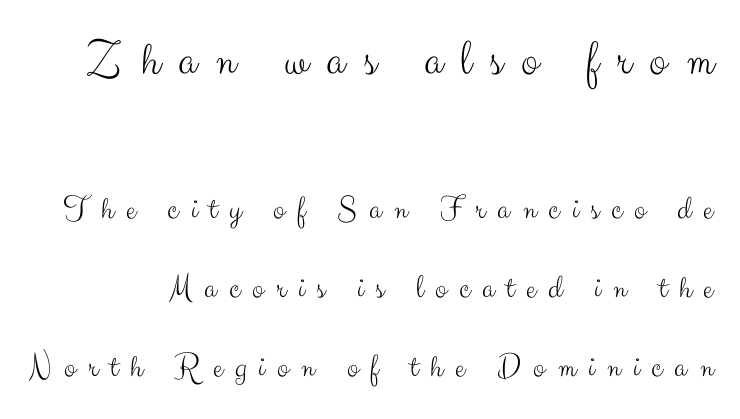
The image shows 51 px light sans-serif type; set loose line spacing (2.33x), unusually wide letter spacing (+0.36 em), not underlined; the first (top) block is 1.5x larger; medium stroke contrast and a small x-height.
